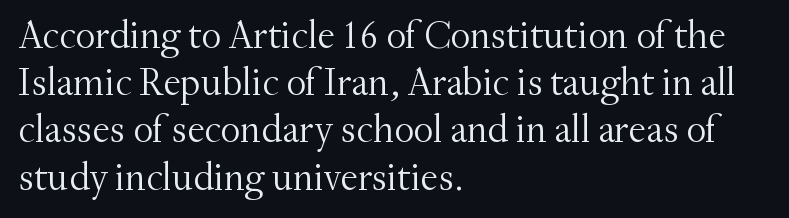
What stands out about the letter spacing? Nothing — it is the standard amount. Each letter keeps its own natural width here, so spacing adapts to shape. Every row of glyphs begins at an identical x-position on the left. Compared with a typical body face, this is equally light or lighter still.
